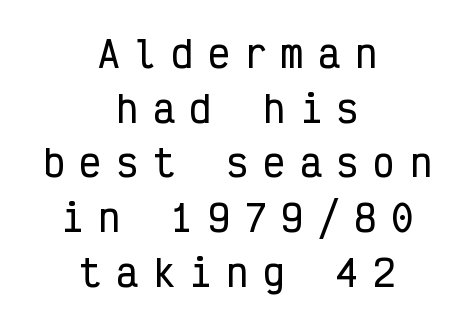
{"serif": "no", "italic": "no", "width": "condensed", "stroke_contrast": "low", "x_height": "medium", "monospaced": "yes", "underline": "no", "align": "center", "line_spacing": "normal", "line_spacing_ratio": 1.52, "letter_spacing": "wide", "letter_spacing_em": 0.42, "glyph_px": 36}
